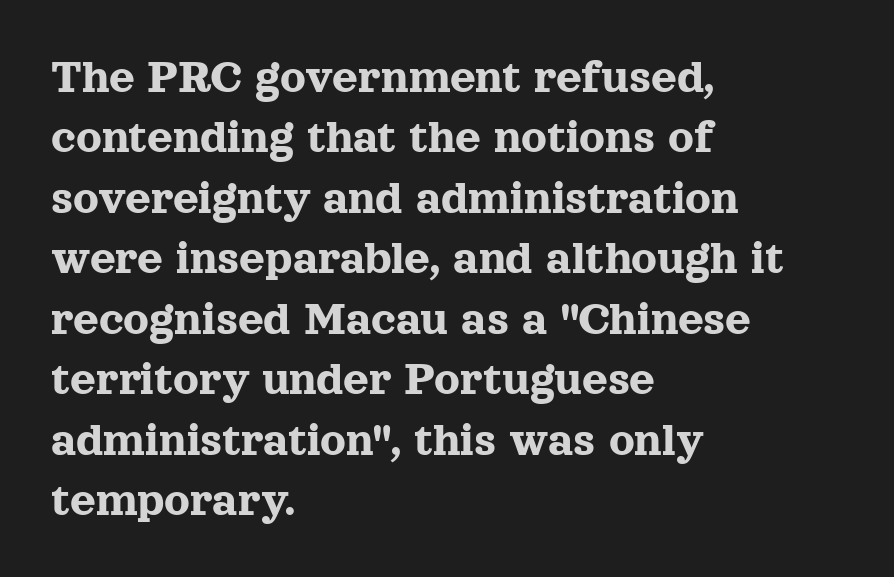
Q: Is the text italic (slanted)? A: No, it is upright.
Q: Is the typeface a serif or a sans-serif typeface? A: Serif.
Q: Is the text underlined? A: No.
Q: How is the paragraph aligned? A: Left-aligned.
Q: Is the spacing between letters normal or unusually wide? A: Normal.
Q: Width (condensed, normal, or wide)? A: Normal.
Q: x-height? A: Medium.
Q: Monospaced? A: No.
